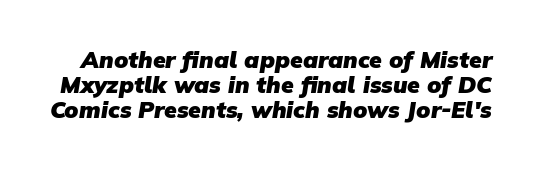
Q: Is the text bold? A: Yes.
Q: Is the text underlined? A: No.
Q: Is the spacing between letters normal or unusually wide? A: Normal.
Q: Is the spacing between lines tight, normal or loose? A: Tight.
